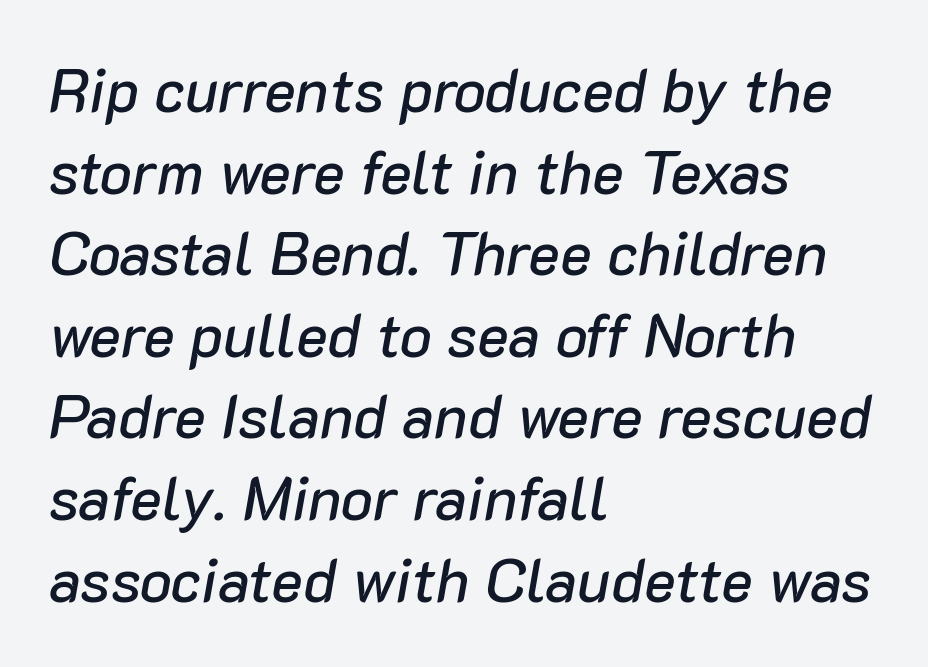
The image shows 60 px text type, italic (leaning right); set left-aligned, normal line spacing (1.36x), normal letter spacing, not underlined; low stroke contrast and a medium x-height.
